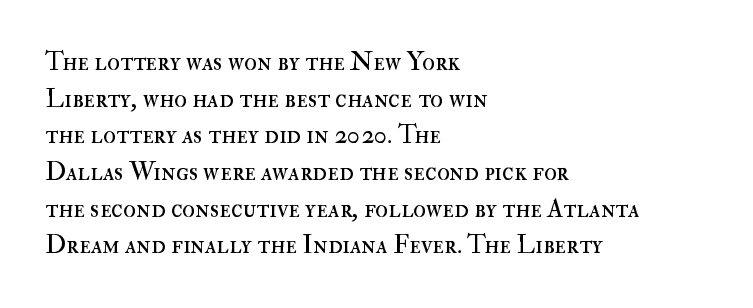
{"italic": "no", "bold": "no", "underline": "no", "align": "left", "line_spacing": "normal", "line_spacing_ratio": 1.41, "letter_spacing": "normal", "letter_spacing_em": 0.0, "glyph_px": 26}
